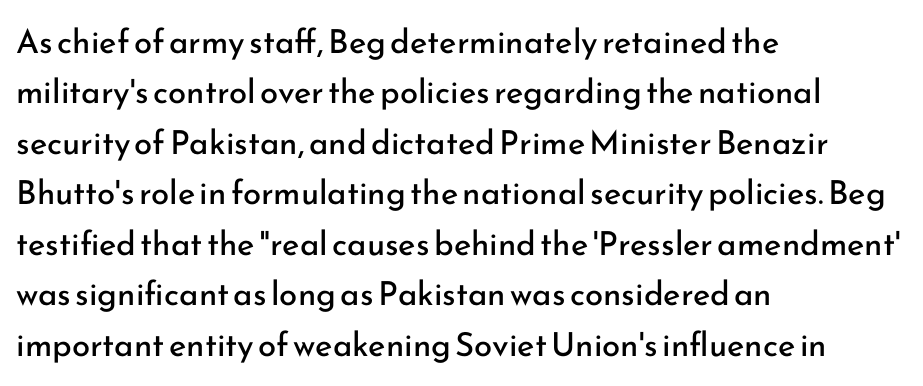
{"serif": "no", "italic": "no", "bold": "no", "weight": "regular", "width": "normal", "stroke_contrast": "low", "x_height": "small", "monospaced": "no", "underline": "no", "align": "left", "line_spacing": "normal", "line_spacing_ratio": 1.53, "letter_spacing": "normal", "letter_spacing_em": 0.0, "glyph_px": 33}
